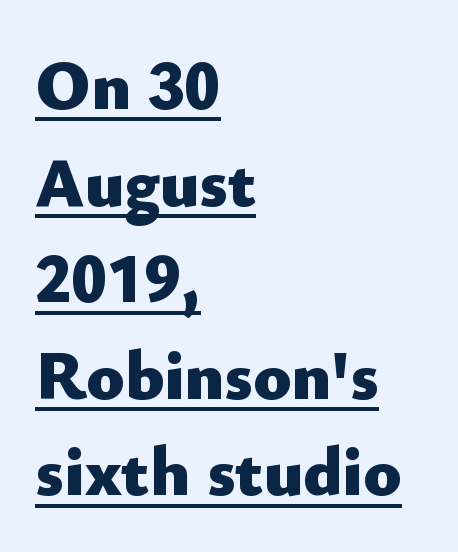
Q: Is the text bold? A: Yes.
Q: Is the text italic (slanted)? A: No, it is upright.
Q: Is the typeface a serif or a sans-serif typeface? A: Sans-serif.
Q: Is the text underlined? A: Yes.
Q: How is the paragraph aligned? A: Left-aligned.
Q: Is the spacing between letters normal or unusually wide? A: Normal.
Q: Is the spacing between lines tight, normal or loose? A: Normal.
Q: Width (condensed, normal, or wide)? A: Normal.
Q: Stroke contrast? A: Low.
Q: x-height? A: Small.
Q: Monospaced? A: No.
